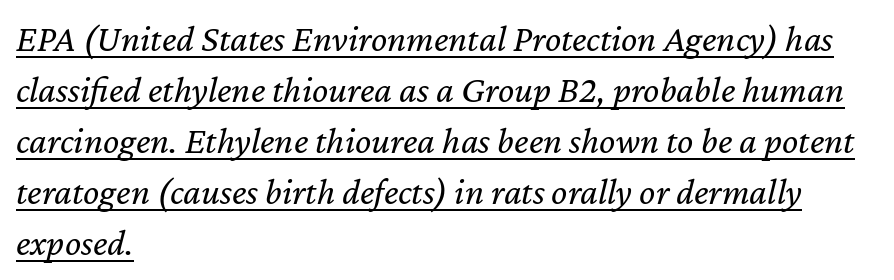
The letterforms sit shoulder to shoulder at normal distance. A rule runs beneath these lines of type. Would a proofreader flag this as italicized? Yes. Leftover space on each line is placed entirely after the last word. Leading matches the norm, producing a regular column.
